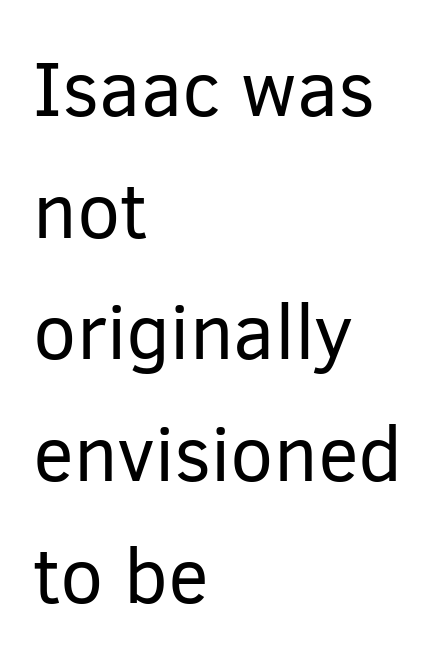
Q: Is the text bold? A: No.
Q: Is the text italic (slanted)? A: No, it is upright.
Q: Is the typeface a serif or a sans-serif typeface? A: Sans-serif.
Q: Is the text underlined? A: No.
Q: How is the paragraph aligned? A: Left-aligned.
Q: Is the spacing between letters normal or unusually wide? A: Normal.
Q: Is the spacing between lines tight, normal or loose? A: Normal.
Q: Width (condensed, normal, or wide)? A: Normal.
Q: Stroke contrast? A: Low.
Q: x-height? A: Medium.
Q: Monospaced? A: No.
